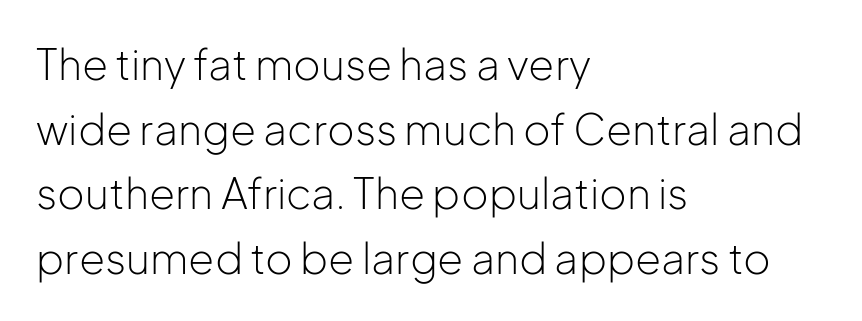
Q: Is the text bold? A: No.
Q: Is the text italic (slanted)? A: No, it is upright.
Q: Is the typeface a serif or a sans-serif typeface? A: Sans-serif.
Q: Is the text underlined? A: No.
Q: How is the paragraph aligned? A: Left-aligned.
Q: Is the spacing between letters normal or unusually wide? A: Normal.
Q: Is the spacing between lines tight, normal or loose? A: Normal.
Q: Width (condensed, normal, or wide)? A: Normal.
Q: Stroke contrast? A: Low.
Q: x-height? A: Medium.
Q: Monospaced? A: No.
